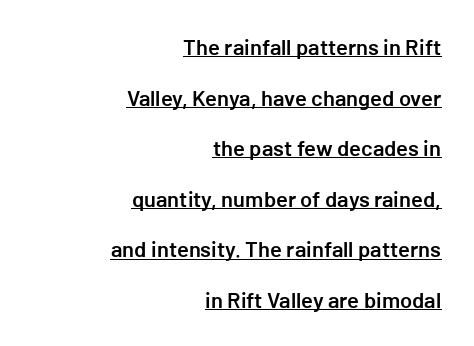
Q: Is the text bold? A: Semi-bold.
Q: Is the text italic (slanted)? A: No, it is upright.
Q: Is the text underlined? A: Yes.
Q: How is the paragraph aligned? A: Right-aligned.
Q: Is the spacing between letters normal or unusually wide? A: Normal.
Q: Is the spacing between lines tight, normal or loose? A: Loose.
